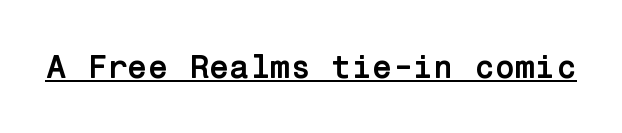
Q: Is the text bold? A: Yes.
Q: Is the text italic (slanted)? A: No, it is upright.
Q: Is the typeface a serif or a sans-serif typeface? A: Sans-serif.
Q: Is the text underlined? A: Yes.
Q: Is the spacing between letters normal or unusually wide? A: Normal.
Q: Width (condensed, normal, or wide)? A: Normal.
Q: Stroke contrast? A: Low.
Q: x-height? A: Medium.
